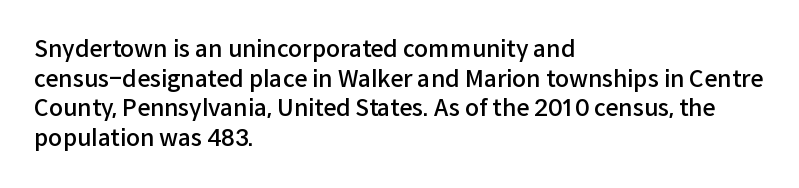
{"italic": "no", "bold": "semi", "underline": "no", "align": "left", "line_spacing": "normal", "line_spacing_ratio": 1.29, "letter_spacing": "normal", "letter_spacing_em": 0.0, "glyph_px": 23}
